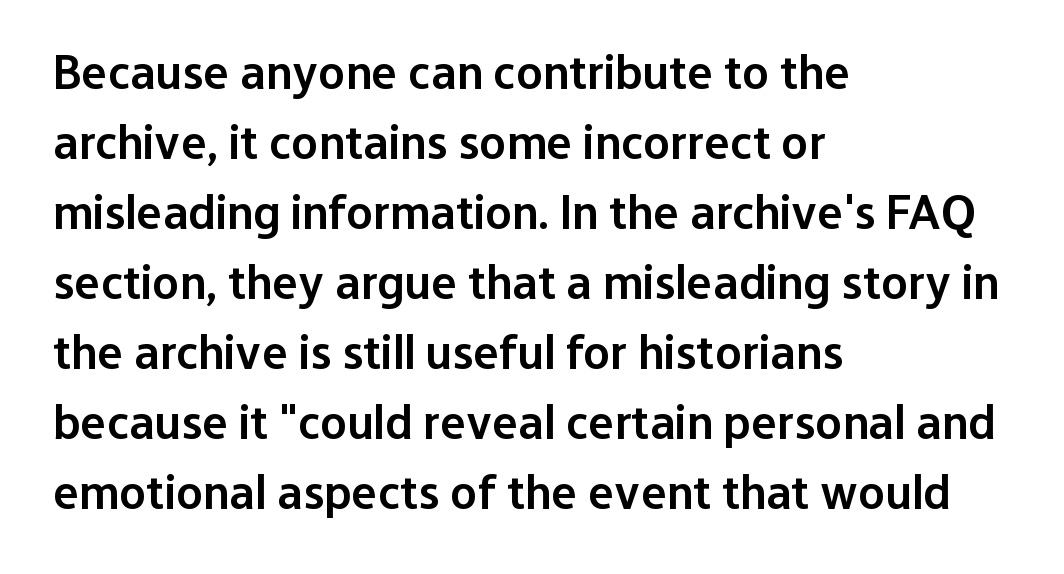
Q: Is the text bold? A: Semi-bold.
Q: Is the text italic (slanted)? A: No, it is upright.
Q: Is the typeface a serif or a sans-serif typeface? A: Sans-serif.
Q: Is the text underlined? A: No.
Q: How is the paragraph aligned? A: Left-aligned.
Q: Is the spacing between letters normal or unusually wide? A: Normal.
Q: Is the spacing between lines tight, normal or loose? A: Normal.
Q: Width (condensed, normal, or wide)? A: Normal.
Q: Stroke contrast? A: Low.
Q: x-height? A: Medium.
Q: Monospaced? A: No.
